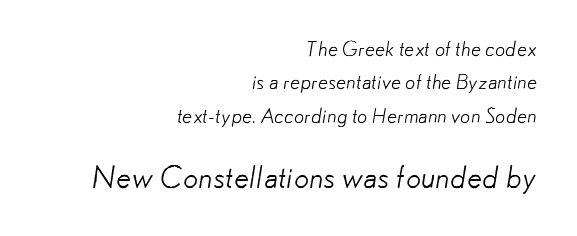
The image shows 30 px light sans-serif type; set right-aligned, normal line spacing (1.67x), normal letter spacing, not underlined; the second (bottom) block is 1.5x larger; low stroke contrast and a small x-height.
